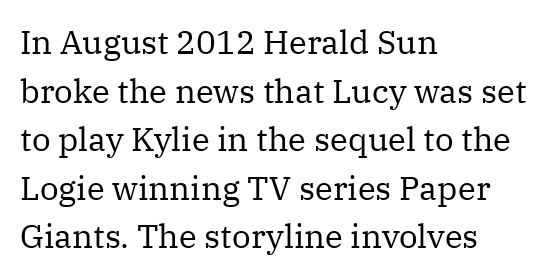
{"serif": "yes", "italic": "no", "bold": "no", "weight": "regular", "width": "normal", "stroke_contrast": "medium", "x_height": "medium", "monospaced": "no", "underline": "no", "align": "left", "line_spacing": "normal", "line_spacing_ratio": 1.47, "letter_spacing": "normal", "letter_spacing_em": 0.0, "glyph_px": 33}
